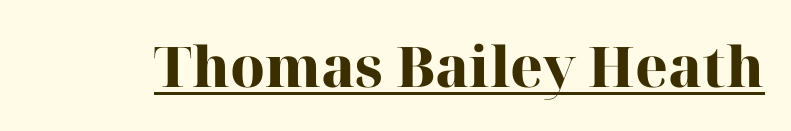
The image shows 56 px heavy serif type, upright; set normal letter spacing, underlined; high stroke contrast and a medium x-height.
